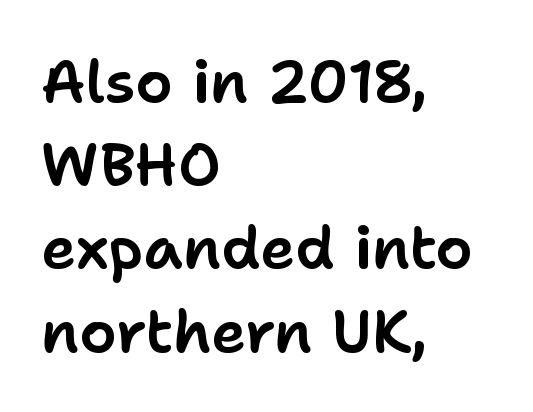
The image shows 59 px sans-serif type, upright; set left-aligned, normal line spacing (1.41x), normal letter spacing, not underlined; low stroke contrast and a medium x-height.
